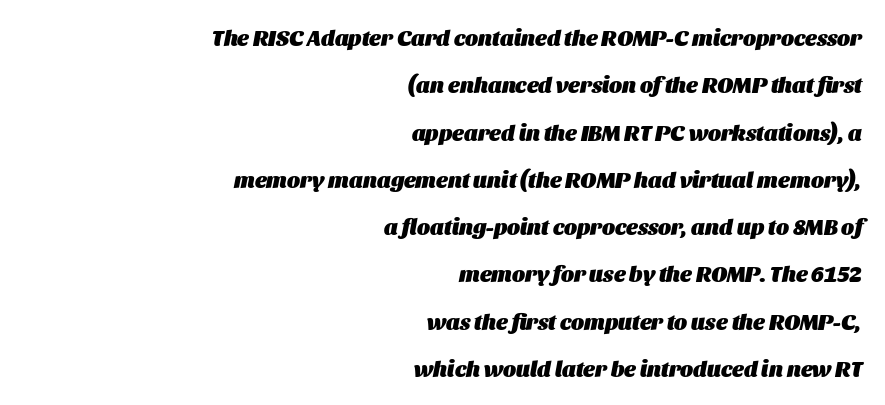
The image shows 22 px bold type, italic (leaning right); set right-aligned, loose line spacing (2.15x), normal letter spacing, not underlined.
